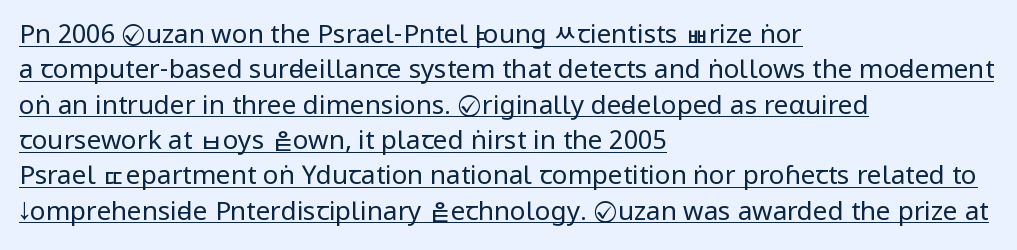
Q: Is the text bold? A: No.
Q: Is the text italic (slanted)? A: No, it is upright.
Q: Is the text underlined? A: Yes.
Q: How is the paragraph aligned? A: Left-aligned.
Q: Is the spacing between letters normal or unusually wide? A: Normal.
Q: Is the spacing between lines tight, normal or loose? A: Normal.
